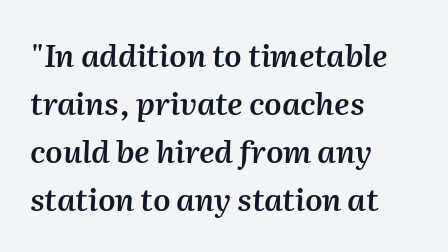
Q: Is the text bold? A: Semi-bold.
Q: Is the text italic (slanted)? A: Yes, it leans right by about 2 degrees.
Q: Is the text underlined? A: No.
Q: How is the paragraph aligned? A: Left-aligned.
Q: Is the spacing between letters normal or unusually wide? A: Normal.
Q: Is the spacing between lines tight, normal or loose? A: Normal.
Q: Width (condensed, normal, or wide)? A: Normal.
Q: Stroke contrast? A: Medium.
Q: x-height? A: Medium.
Q: Monospaced? A: No.
